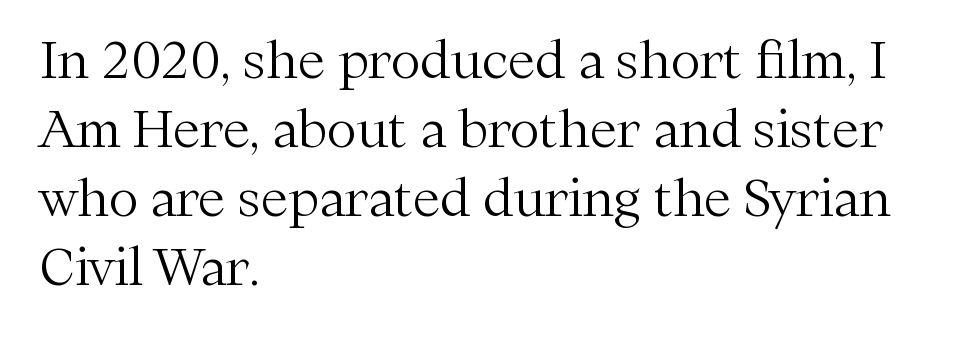
The image shows 50 px light serif type, upright; set left-aligned, normal line spacing (1.38x), normal letter spacing, not underlined; medium stroke contrast and a medium x-height.
